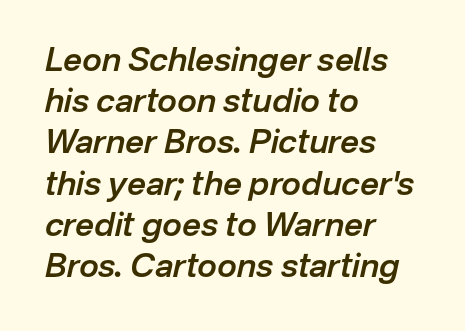
Q: Is the text bold? A: Semi-bold.
Q: Is the text italic (slanted)? A: Yes, it leans right by about 12 degrees.
Q: Is the text underlined? A: No.
Q: How is the paragraph aligned? A: Left-aligned.
Q: Is the spacing between letters normal or unusually wide? A: Normal.
Q: Is the spacing between lines tight, normal or loose? A: Normal.
Q: Width (condensed, normal, or wide)? A: Normal.
Q: Stroke contrast? A: Low.
Q: x-height? A: Medium.
Q: Monospaced? A: No.
